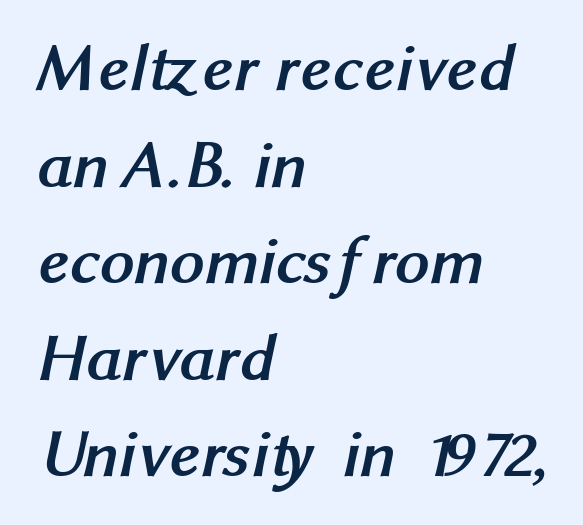
{"serif": "no", "bold": "yes", "weight": "semibold", "width": "normal", "stroke_contrast": "medium", "x_height": "medium", "monospaced": "no", "underline": "no", "align": "left", "line_spacing": "normal", "line_spacing_ratio": 1.42, "letter_spacing": "normal", "letter_spacing_em": 0.0, "glyph_px": 68}
